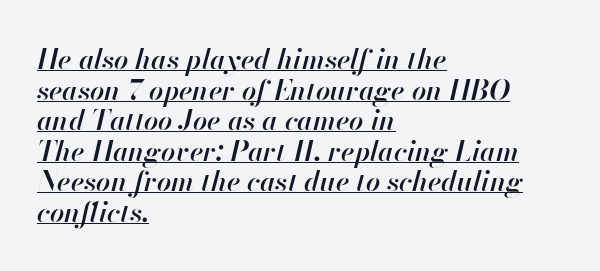
Compared with ordinary roman type, these characters are visibly tilted. These lines are set flush left with a ragged right edge. Vertical spacing — tight. This is the in-between weight designers call semibold or demi. Caption: lettering with a line underneath. Short note: letters normally spaced.
